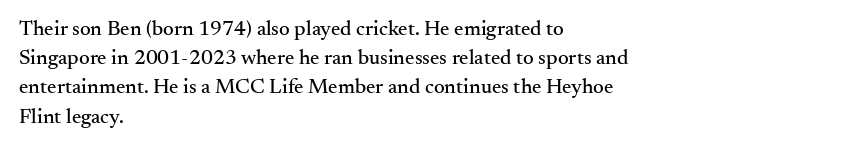
{"italic": "no", "underline": "no", "align": "left", "line_spacing": "normal", "line_spacing_ratio": 1.39, "letter_spacing": "normal", "letter_spacing_em": 0.0, "glyph_px": 21}
